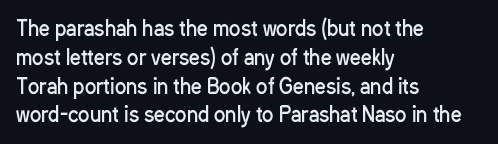
{"italic": "no", "bold": "no", "underline": "no", "align": "left", "line_spacing": "normal", "line_spacing_ratio": 1.37, "letter_spacing": "normal", "letter_spacing_em": 0.0, "glyph_px": 21}
